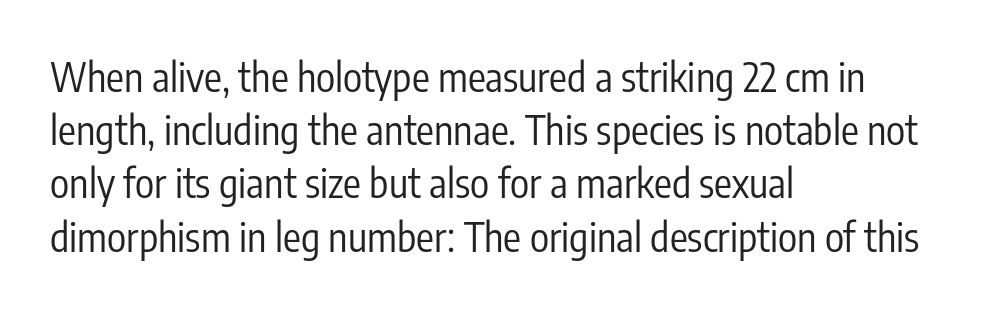
Is this a sans? Yes — the strokes have no serifs. Posture: upright roman. The passage shown is typed in a proportional face where columns would drift. In terms of letterspacing, this is plain default setting. Descenders are the only things crossing below the line.
